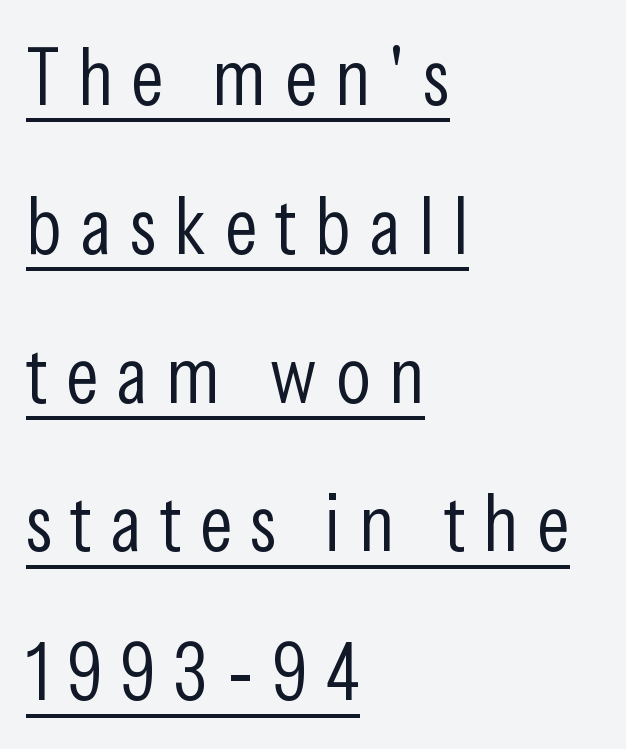
Q: Is the text bold? A: No.
Q: Is the text italic (slanted)? A: No, it is upright.
Q: Is the typeface a serif or a sans-serif typeface? A: Sans-serif.
Q: Is the text underlined? A: Yes.
Q: How is the paragraph aligned? A: Left-aligned.
Q: Is the spacing between letters normal or unusually wide? A: Unusually wide.
Q: Width (condensed, normal, or wide)? A: Condensed.
Q: Stroke contrast? A: Low.
Q: x-height? A: Medium.
Q: Monospaced? A: No.
